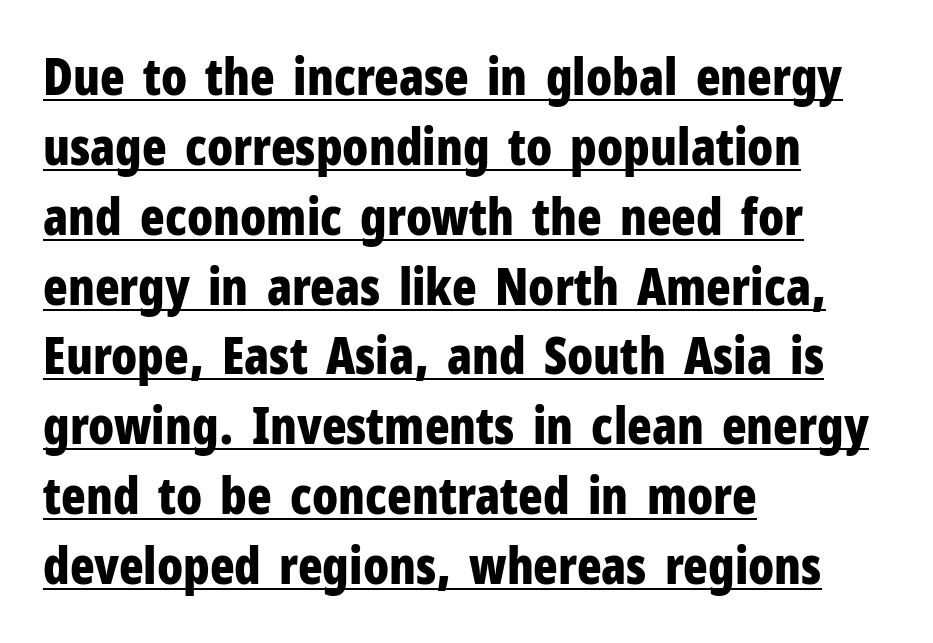
Q: Is the text bold? A: Yes.
Q: Is the text italic (slanted)? A: No, it is upright.
Q: Is the typeface a serif or a sans-serif typeface? A: Sans-serif.
Q: Is the text underlined? A: Yes.
Q: How is the paragraph aligned? A: Left-aligned.
Q: Is the spacing between letters normal or unusually wide? A: Normal.
Q: Is the spacing between lines tight, normal or loose? A: Normal.
Q: Width (condensed, normal, or wide)? A: Condensed.
Q: Stroke contrast? A: Low.
Q: x-height? A: Medium.
Q: Monospaced? A: No.
